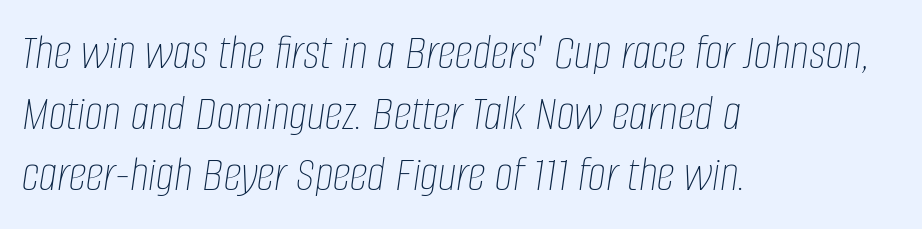
Q: Is the text bold? A: No.
Q: Is the text italic (slanted)? A: Yes, it leans right by about 8 degrees.
Q: Is the text underlined? A: No.
Q: How is the paragraph aligned? A: Left-aligned.
Q: Is the spacing between letters normal or unusually wide? A: Normal.
Q: Width (condensed, normal, or wide)? A: Condensed.
Q: Stroke contrast? A: Low.
Q: x-height? A: Large.
Q: Monospaced? A: No.
